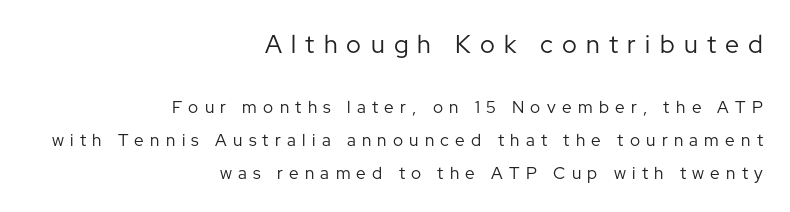
{"italic": "no", "bold": "no", "underline": "no", "align": "right", "line_spacing": "loose", "line_spacing_ratio": 1.93, "letter_spacing": "wide", "letter_spacing_em": 0.37, "larger_block": "first", "size_ratio": 1.47, "glyph_px": 25}
